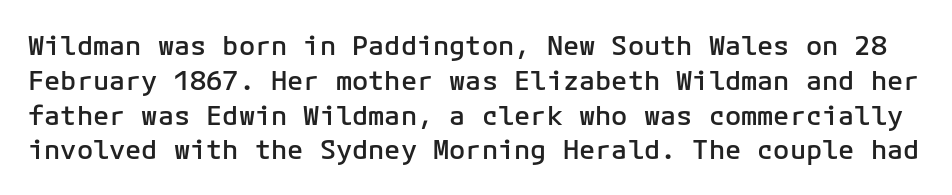
{"italic": "no", "bold": "semi", "underline": "no", "line_spacing": "normal", "line_spacing_ratio": 1.29, "letter_spacing": "normal", "letter_spacing_em": 0.0, "glyph_px": 27}
